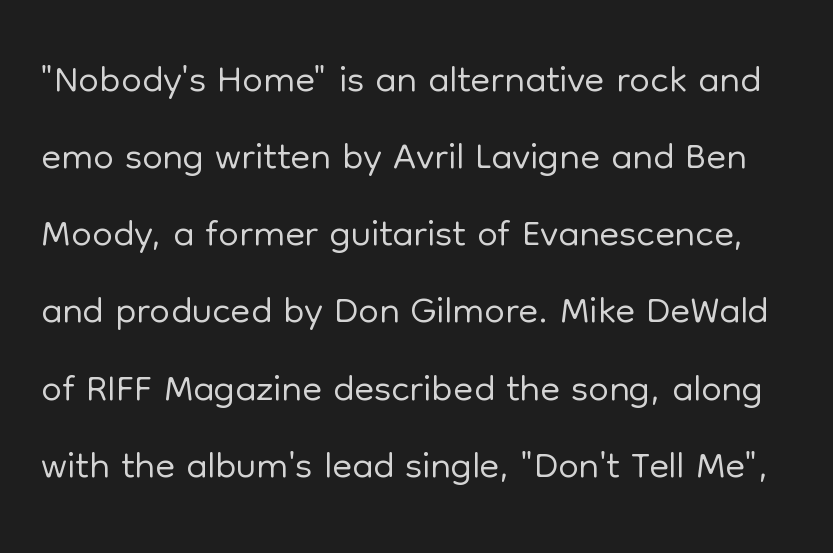
Q: Is the text bold? A: No.
Q: Is the text italic (slanted)? A: No, it is upright.
Q: Is the typeface a serif or a sans-serif typeface? A: Sans-serif.
Q: Is the text underlined? A: No.
Q: Is the spacing between letters normal or unusually wide? A: Normal.
Q: Is the spacing between lines tight, normal or loose? A: Normal.
Q: Width (condensed, normal, or wide)? A: Normal.
Q: Stroke contrast? A: Low.
Q: x-height? A: Medium.
Q: Monospaced? A: No.
